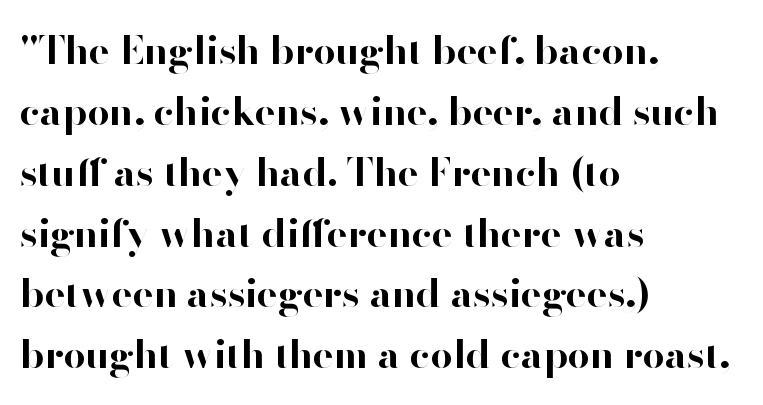
{"serif": "no", "italic": "no", "bold": "yes", "weight": "bold", "width": "normal", "stroke_contrast": "high", "x_height": "small", "monospaced": "no", "underline": "no", "align": "left", "line_spacing": "normal", "line_spacing_ratio": 1.56, "letter_spacing": "normal", "letter_spacing_em": 0.0, "glyph_px": 39}
